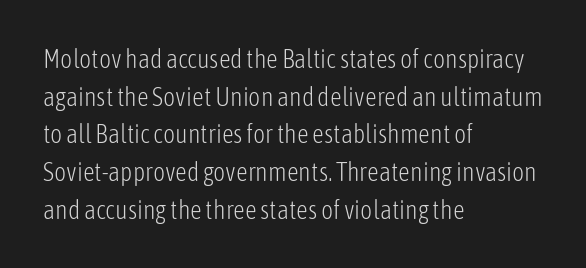
{"italic": "no", "bold": "no", "underline": "no", "align": "left", "line_spacing": "normal", "line_spacing_ratio": 1.45, "letter_spacing": "normal", "letter_spacing_em": 0.0, "glyph_px": 26}
